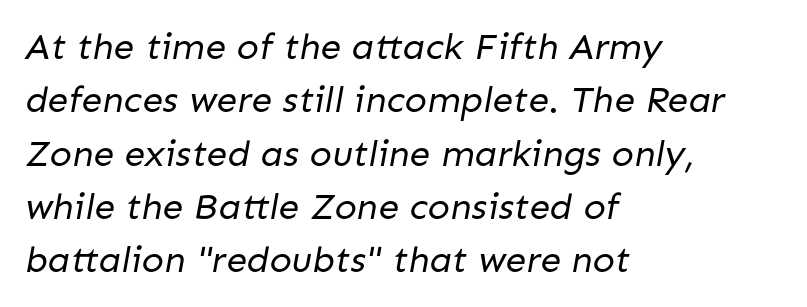
{"serif": "no", "bold": "no", "weight": "regular", "width": "normal", "stroke_contrast": "low", "x_height": "medium", "monospaced": "no", "underline": "no", "align": "left", "line_spacing": "normal", "line_spacing_ratio": 1.44, "letter_spacing": "normal", "letter_spacing_em": 0.0, "glyph_px": 37}
